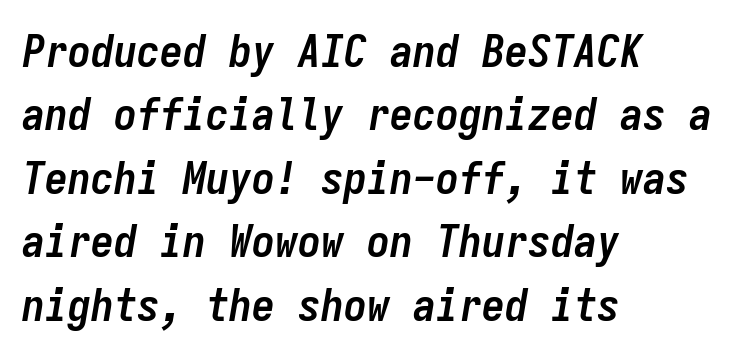
{"italic": "yes", "lean": "right", "slant_degrees": 9, "bold": "yes", "weight": "semibold", "width": "condensed", "stroke_contrast": "low", "x_height": "medium", "monospaced": "yes", "underline": "no", "align": "left", "line_spacing": "normal", "line_spacing_ratio": 1.38, "letter_spacing": "normal", "letter_spacing_em": 0.0, "glyph_px": 46}
